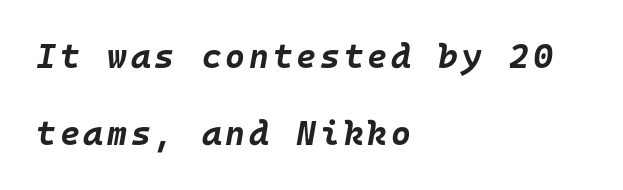
The image shows 34 px bold type, italic (leaning right), monospaced; set left-aligned, loose line spacing (2.27x), not underlined; low stroke contrast and a large x-height.
